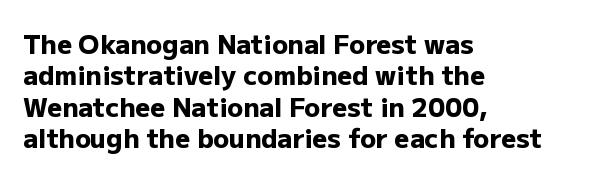
The image shows 26 px bold type, upright; set left-aligned, line spacing 1.21x, normal letter spacing, not underlined.
